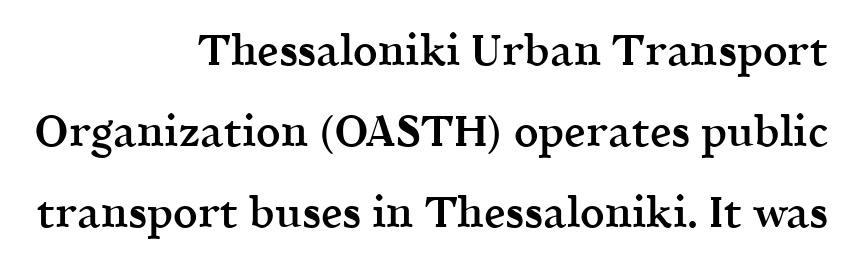
The image shows 43 px semibold serif type, upright; set right-aligned, line spacing 1.88x, normal letter spacing, not underlined; a medium x-height.
